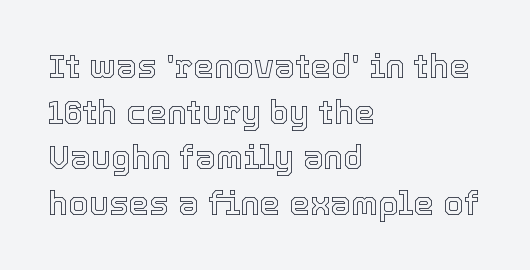
{"italic": "no", "width": "normal", "x_height": "medium", "monospaced": "no", "underline": "no", "align": "left", "line_spacing": "normal", "line_spacing_ratio": 1.38, "letter_spacing": "normal", "letter_spacing_em": 0.0, "glyph_px": 33}
